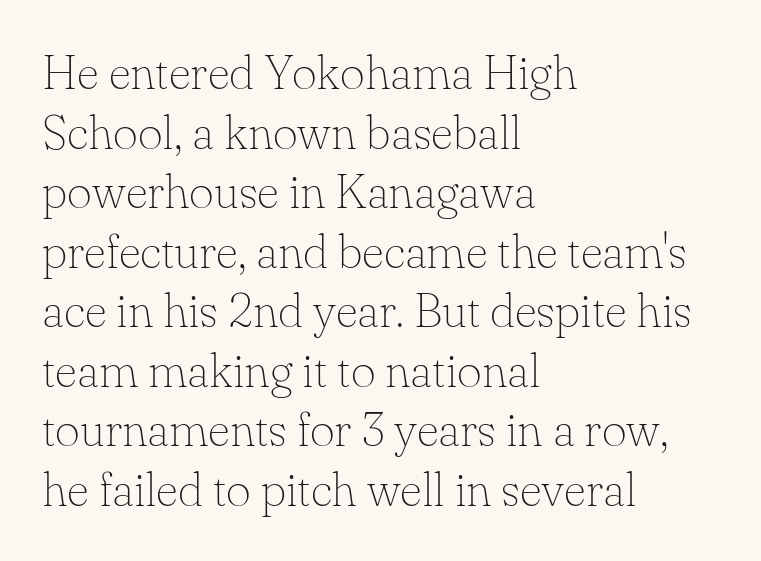
A quiet, ordinary-to-light weight characterises the typeface. Serifs: yes, visible at the terminals of the letterforms. Left-aligned paragraph, ragged on the right. Honestly, there is no underline to notice here at all.
